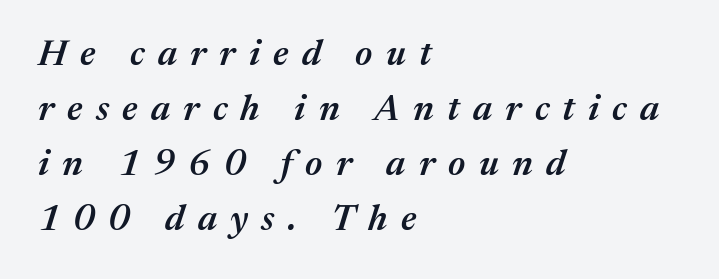
The image shows 36 px semibold type, italic (leaning right); set left-aligned, normal line spacing (1.53x), unusually wide letter spacing (+0.37 em), not underlined; medium stroke contrast and a medium x-height.
